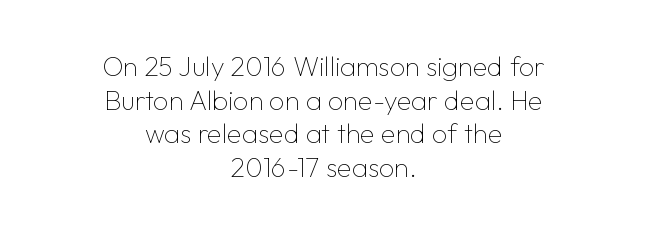
{"italic": "no", "bold": "no", "underline": "no", "align": "center", "line_spacing": "normal", "line_spacing_ratio": 1.25, "letter_spacing": "normal", "letter_spacing_em": 0.0, "glyph_px": 27}
